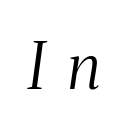
Style check: oblique. The passage shown has open, widely tracked lettering throughout. Stroke mass is kept to a normal reading level or below. Spacing verdict: proportional, widths tailored to each character.
